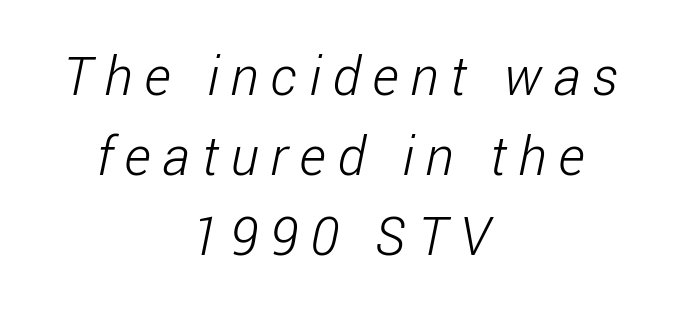
{"serif": "no", "bold": "no", "weight": "light", "width": "condensed", "stroke_contrast": "low", "x_height": "medium", "monospaced": "no", "underline": "no", "align": "center", "line_spacing": "normal", "line_spacing_ratio": 1.48, "letter_spacing": "wide", "letter_spacing_em": 0.22, "glyph_px": 54}
